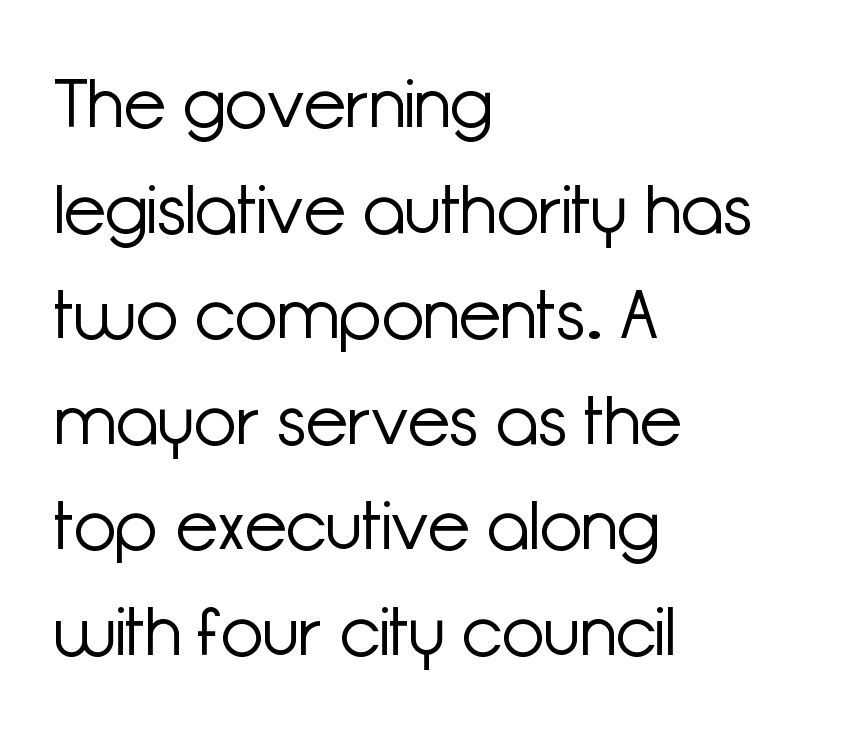
Q: Is the text bold? A: No.
Q: Is the text italic (slanted)? A: No, it is upright.
Q: Is the typeface a serif or a sans-serif typeface? A: Sans-serif.
Q: Is the text underlined? A: No.
Q: How is the paragraph aligned? A: Left-aligned.
Q: Is the spacing between letters normal or unusually wide? A: Normal.
Q: Is the spacing between lines tight, normal or loose? A: Normal.
Q: Width (condensed, normal, or wide)? A: Normal.
Q: Stroke contrast? A: Low.
Q: x-height? A: Medium.
Q: Monospaced? A: No.
